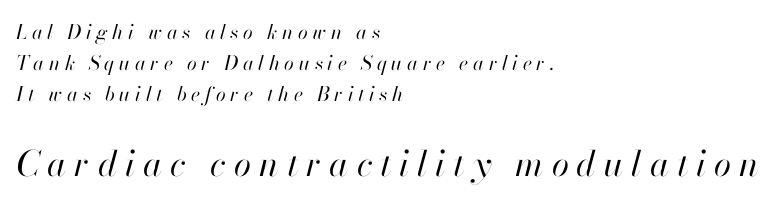
Q: Is the text bold? A: No.
Q: Is the text italic (slanted)? A: Yes, it leans right by about 13 degrees.
Q: Is the text underlined? A: No.
Q: How is the paragraph aligned? A: Left-aligned.
Q: Is the spacing between letters normal or unusually wide? A: Unusually wide.
Q: Is the spacing between lines tight, normal or loose? A: Normal.
Q: Which block of text is set in a larger size, the first (top) or the second (bottom)? A: The second (bottom) one.
Q: Width (condensed, normal, or wide)? A: Normal.
Q: Stroke contrast? A: High.
Q: x-height? A: Small.
Q: Monospaced? A: No.
